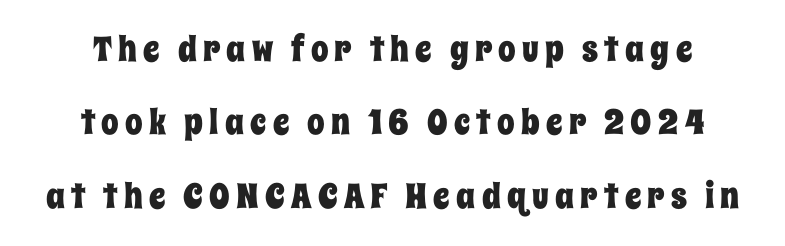
Q: Is the text italic (slanted)? A: No, it is upright.
Q: Is the text underlined? A: No.
Q: How is the paragraph aligned? A: Centered.
Q: Is the spacing between lines tight, normal or loose? A: Loose.
Q: Width (condensed, normal, or wide)? A: Condensed.
Q: Stroke contrast? A: Low.
Q: x-height? A: Large.
Q: Monospaced? A: No.
